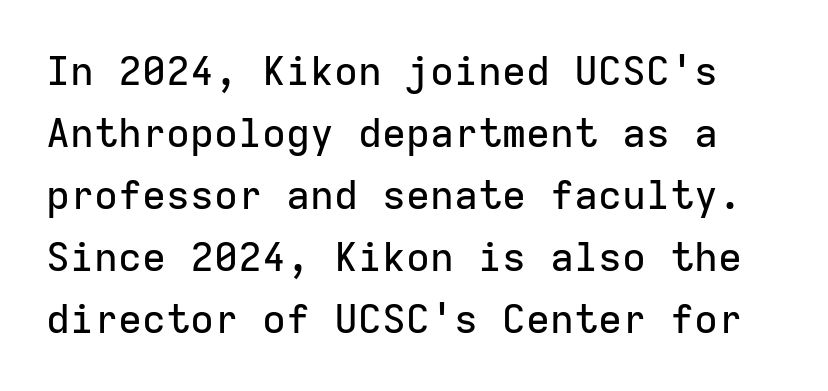
The image shows 40 px sans-serif type, upright, monospaced; set normal line spacing (1.55x), normal letter spacing, not underlined; low stroke contrast and a medium x-height.
